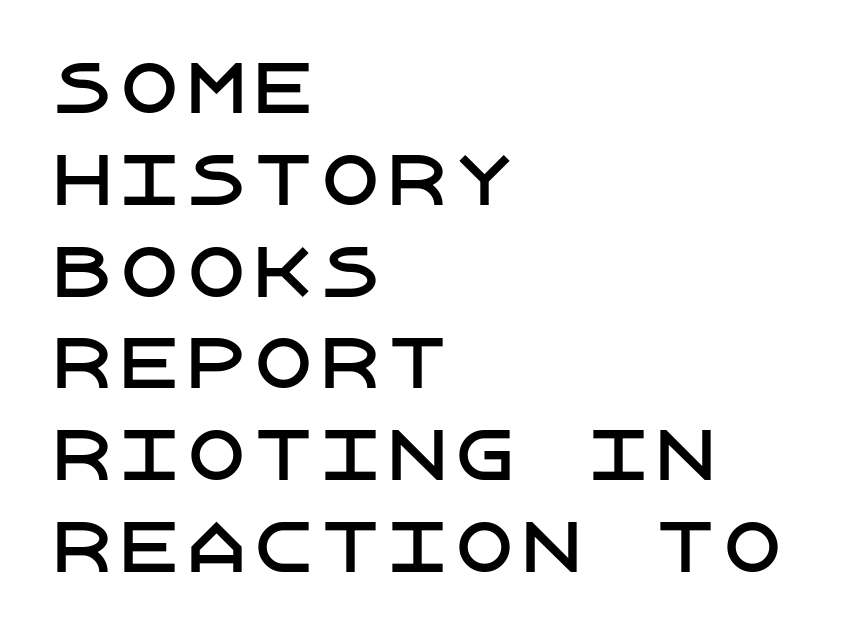
Q: Is the text italic (slanted)? A: No, it is upright.
Q: Is the typeface a serif or a sans-serif typeface? A: Sans-serif.
Q: Is the text underlined? A: No.
Q: How is the paragraph aligned? A: Left-aligned.
Q: Is the spacing between letters normal or unusually wide? A: Normal.
Q: Is the spacing between lines tight, normal or loose? A: Normal.
Q: Width (condensed, normal, or wide)? A: Normal.
Q: Stroke contrast? A: Low.
Q: x-height? A: Large.
